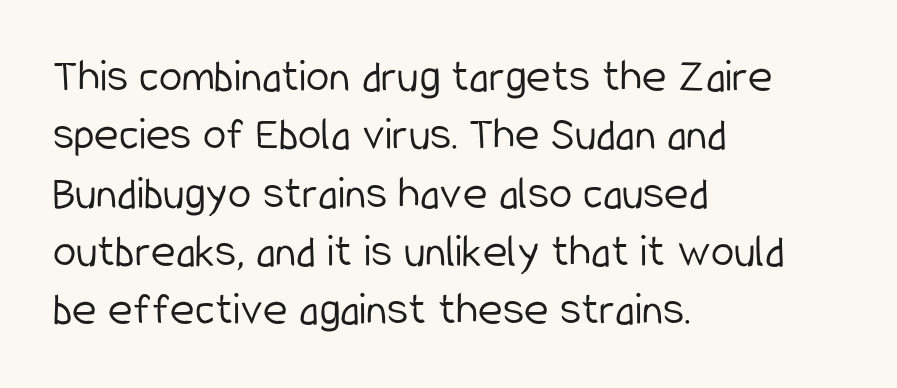
The horizontal fit of the characters is conventional and even. Look at the bottom of the vertical strokes: they stop flat, with no serifs. Each letter keeps its own natural width here, so spacing adapts to shape. These lines stack with their left ends in a neat column. Letters rest on an invisible, unmarked baseline. No extra ink here — the face is not bold.
